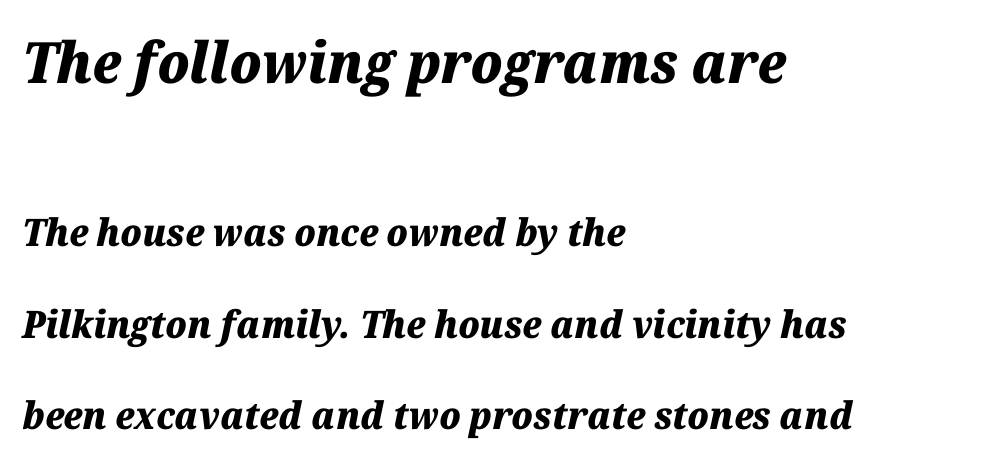
{"italic": "yes", "lean": "right", "slant_degrees": 12, "bold": "yes", "weight": "heavy", "width": "normal", "stroke_contrast": "medium", "x_height": "medium", "monospaced": "no", "underline": "no", "align": "left", "line_spacing": "loose", "line_spacing_ratio": 2.41, "letter_spacing": "normal", "letter_spacing_em": 0.0, "larger_block": "first", "size_ratio": 1.5, "glyph_px": 57}
